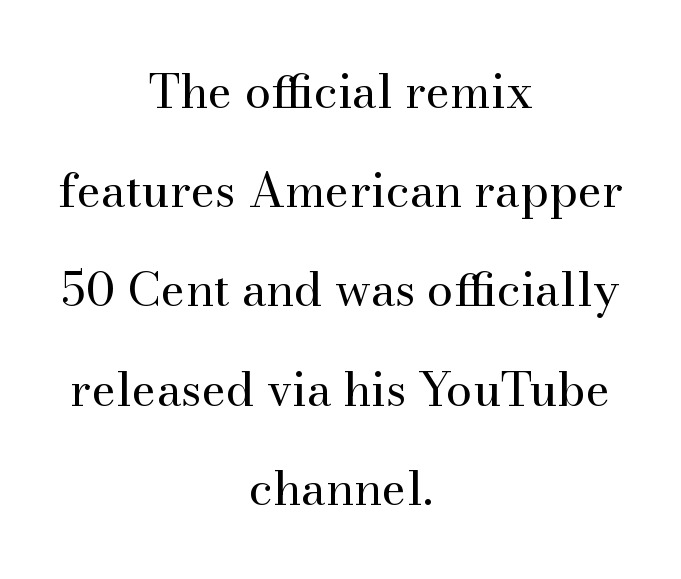
Leading is clearly above the norm, producing a sparse column. Yep, those are serifs on the letters. Short note: letters normally spaced. The passage is arranged like a title page — every line centered. This sample has the flowing, uneven cadence of proportional lettering.
